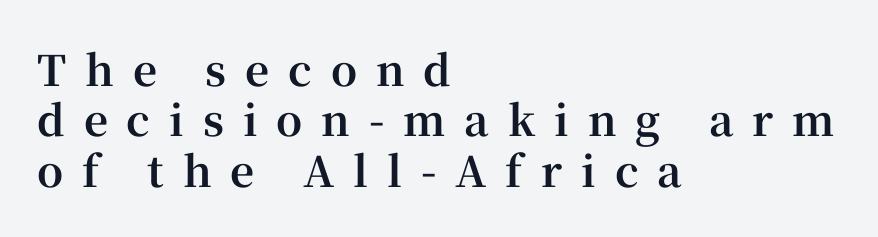
Q: Is the text bold? A: Yes.
Q: Is the text italic (slanted)? A: No, it is upright.
Q: Is the typeface a serif or a sans-serif typeface? A: Serif.
Q: Is the text underlined? A: No.
Q: How is the paragraph aligned? A: Left-aligned.
Q: Is the spacing between letters normal or unusually wide? A: Unusually wide.
Q: Width (condensed, normal, or wide)? A: Normal.
Q: Stroke contrast? A: High.
Q: x-height? A: Medium.
Q: Monospaced? A: No.
